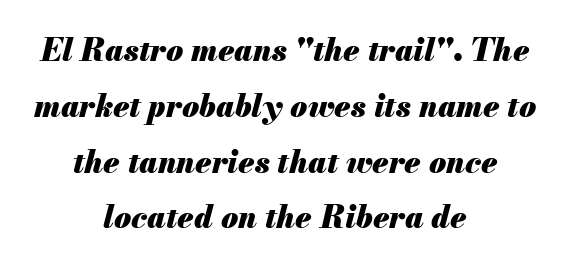
{"italic": "yes", "lean": "right", "slant_degrees": 13, "bold": "yes", "weight": "heavy", "width": "normal", "stroke_contrast": "medium", "x_height": "small", "monospaced": "no", "underline": "no", "align": "center", "line_spacing_ratio": 1.8, "letter_spacing": "normal", "letter_spacing_em": 0.0, "glyph_px": 31}
